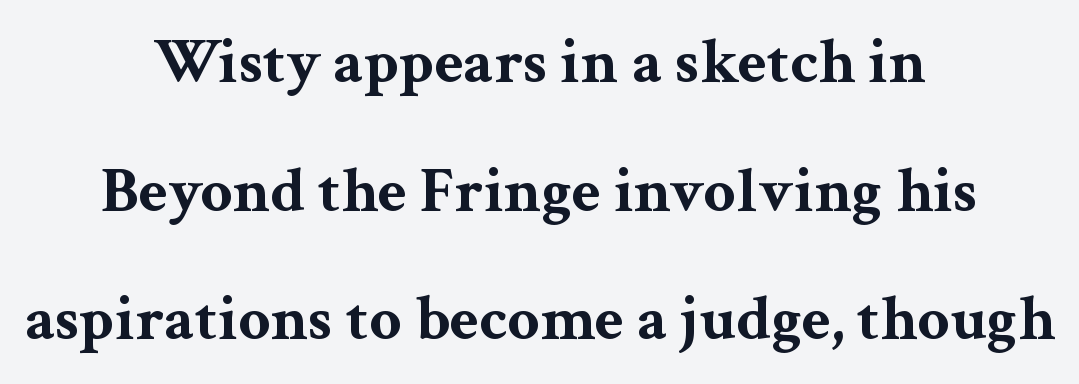
Q: Is the text bold? A: Yes.
Q: Is the text italic (slanted)? A: No, it is upright.
Q: Is the typeface a serif or a sans-serif typeface? A: Serif.
Q: Is the text underlined? A: No.
Q: How is the paragraph aligned? A: Centered.
Q: Is the spacing between letters normal or unusually wide? A: Normal.
Q: Is the spacing between lines tight, normal or loose? A: Loose.
Q: Width (condensed, normal, or wide)? A: Wide.
Q: Stroke contrast? A: Medium.
Q: x-height? A: Medium.
Q: Monospaced? A: No.
